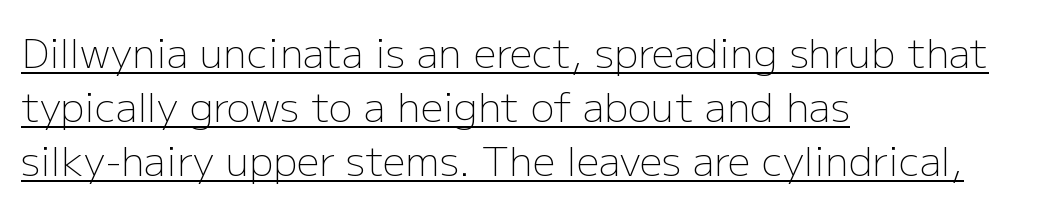
In CSS terms this would be text-align: left. The typeface has the unassuming heft of standard copy or less. Quick note: interline space is typical. To sum up the face: it is a sans, with no serifs. Letter spacing: default.
